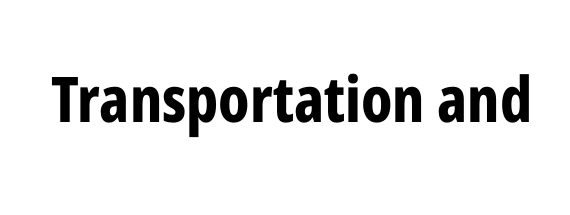
The face used here is a sans, in the tradition of grotesques and geometrics. Proportional: the letters do not fall into vertical columns. Honestly, there is no underline to notice here at all. Italic? Not at all — the glyphs are vertical.
